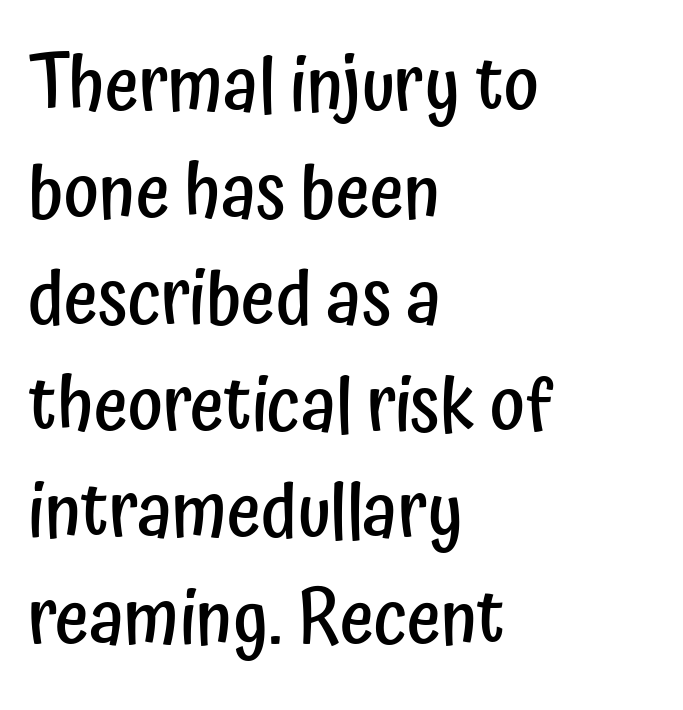
This rendering uses left alignment, leaving the right contour irregular. The passage shown is semibold, sitting just below true bold. Compared with typical paragraphs, the rows here are spaced about the same. Words appear dense and cohesive because spacing is normal.
